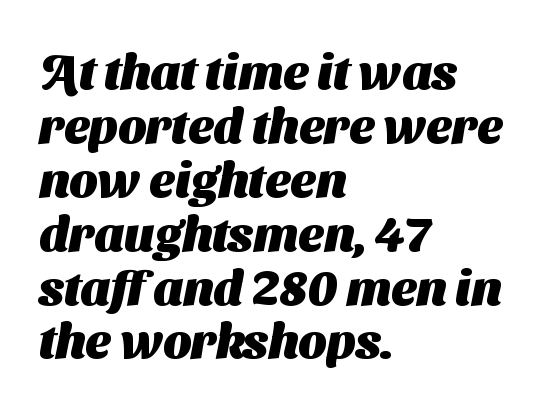
{"serif": "no", "bold": "yes", "weight": "heavy", "width": "normal", "stroke_contrast": "medium", "x_height": "medium", "monospaced": "no", "underline": "no", "align": "left", "line_spacing": "tight", "line_spacing_ratio": 1.1, "letter_spacing": "normal", "letter_spacing_em": 0.0, "glyph_px": 49}
